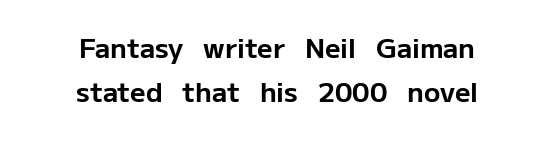
{"italic": "no", "bold": "yes", "underline": "no", "align": "center", "line_spacing": "normal", "line_spacing_ratio": 1.63, "letter_spacing": "normal", "letter_spacing_em": 0.0, "glyph_px": 27}
